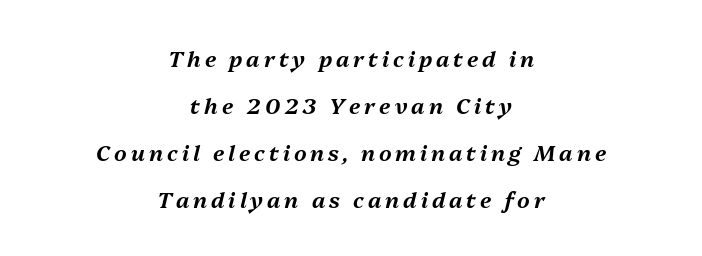
Descenders are the only things crossing below the line. Quick note: italic. The paragraph shown floats in the horizontal middle. Does the leading feel generous? Absolutely, it's lavish.
